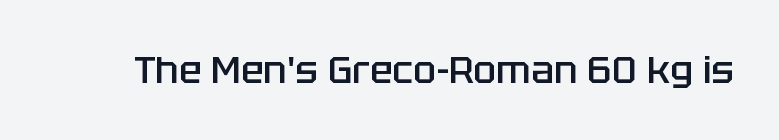
{"serif": "no", "italic": "no", "bold": "semi", "weight": "semibold", "width": "normal", "stroke_contrast": "low", "x_height": "large", "monospaced": "no", "underline": "no", "letter_spacing": "normal", "letter_spacing_em": 0.0, "glyph_px": 38}
